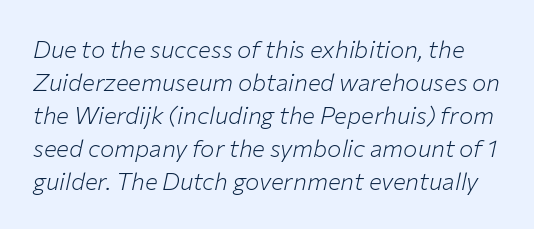
Q: Is the text bold? A: No.
Q: Is the text italic (slanted)? A: Yes, it leans right by about 12 degrees.
Q: Is the text underlined? A: No.
Q: Is the spacing between letters normal or unusually wide? A: Normal.
Q: Is the spacing between lines tight, normal or loose? A: Normal.
